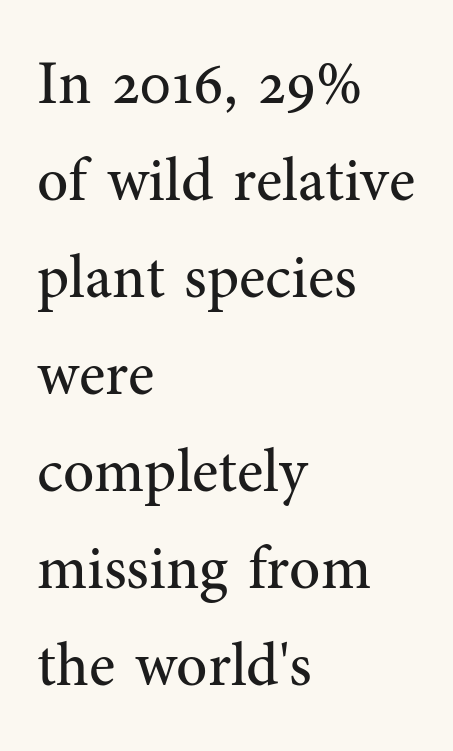
Q: Is the text bold? A: No.
Q: Is the text italic (slanted)? A: No, it is upright.
Q: Is the typeface a serif or a sans-serif typeface? A: Serif.
Q: Is the text underlined? A: No.
Q: How is the paragraph aligned? A: Left-aligned.
Q: Is the spacing between letters normal or unusually wide? A: Normal.
Q: Is the spacing between lines tight, normal or loose? A: Normal.
Q: Width (condensed, normal, or wide)? A: Normal.
Q: Stroke contrast? A: Medium.
Q: x-height? A: Medium.
Q: Monospaced? A: No.
